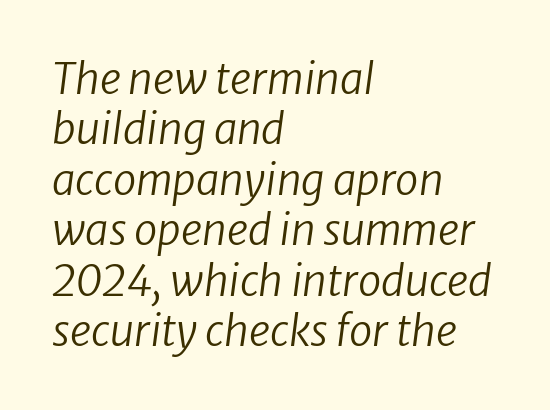
Q: Is the text bold? A: No.
Q: Is the typeface a serif or a sans-serif typeface? A: Sans-serif.
Q: Is the text underlined? A: No.
Q: How is the paragraph aligned? A: Left-aligned.
Q: Is the spacing between letters normal or unusually wide? A: Normal.
Q: Width (condensed, normal, or wide)? A: Normal.
Q: Stroke contrast? A: Low.
Q: x-height? A: Medium.
Q: Monospaced? A: No.
